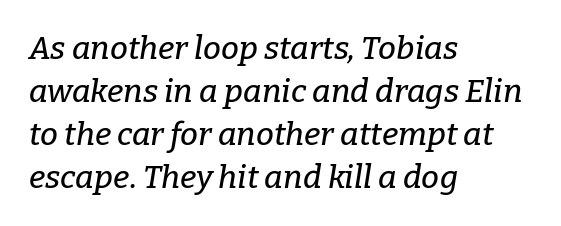
{"serif": "yes", "italic": "yes", "lean": "right", "slant_degrees": 9, "width": "normal", "stroke_contrast": "low", "x_height": "medium", "monospaced": "no", "underline": "no", "align": "left", "line_spacing": "normal", "line_spacing_ratio": 1.34, "letter_spacing": "normal", "letter_spacing_em": 0.0, "glyph_px": 32}
